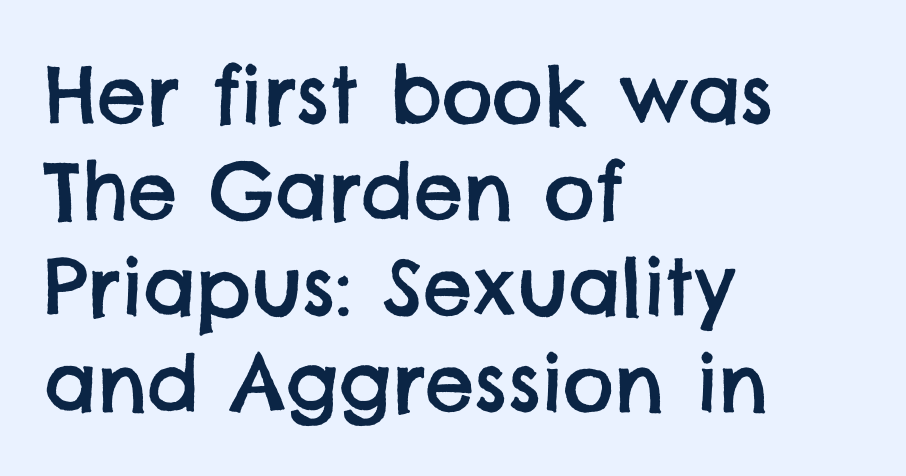
The passage shown is typed in a proportional face where columns would drift. In CSS terms this would be text-align: left. Observe the absence of serifs on each vertical stroke in this sample. The words here are not underlined. The gaps between neighbouring characters are ordinary and unremarkable.
